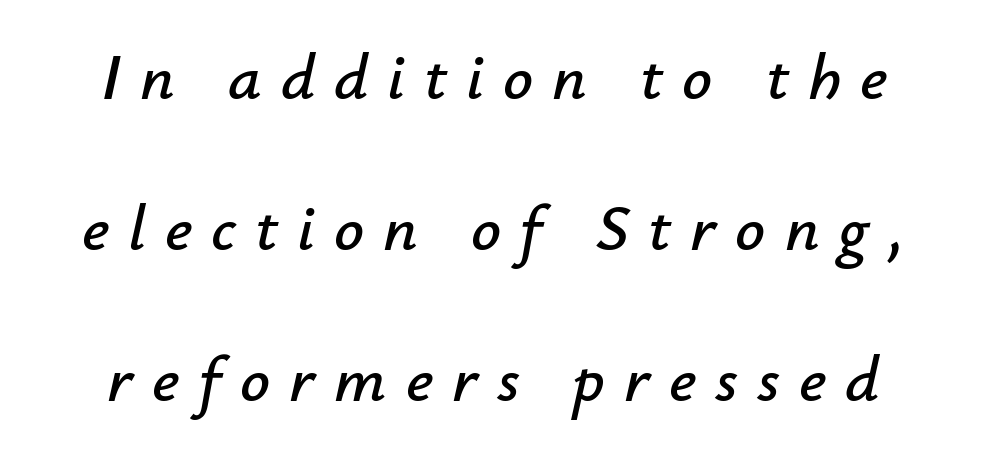
Q: Is the text italic (slanted)? A: Yes, it leans right by about 12 degrees.
Q: Is the text underlined? A: No.
Q: Is the spacing between letters normal or unusually wide? A: Unusually wide.
Q: Is the spacing between lines tight, normal or loose? A: Loose.
Q: Width (condensed, normal, or wide)? A: Normal.
Q: Stroke contrast? A: Low.
Q: x-height? A: Small.
Q: Monospaced? A: No.
